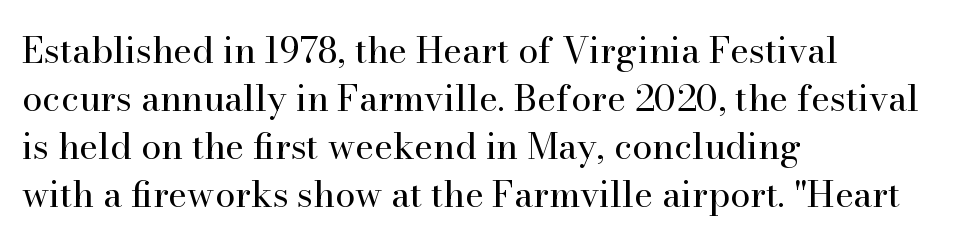
Do the characters align in a grid? No, the font is proportional. The rendering shows small feet on the letterforms — a serif design. The paragraph shown leans on its left margin. Observe the ordinary spacing: letters are neighbours, not strangers. Letters have the restrained weight of plain body copy at most.
